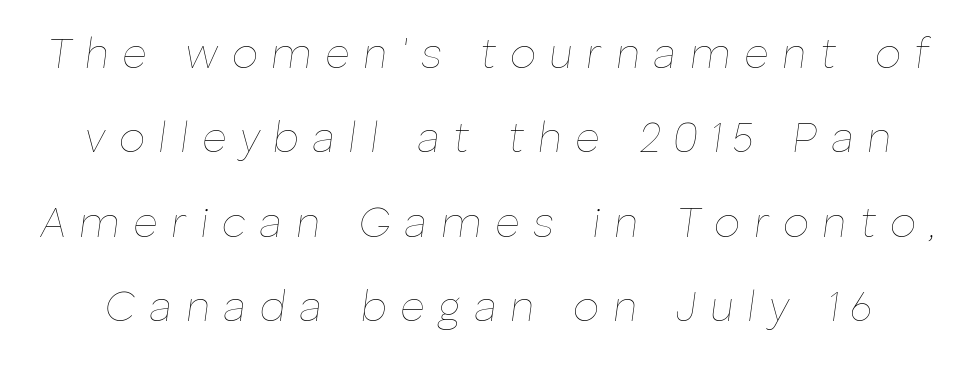
How would I describe the line gaps? Wide and relaxed. The face used here is proportionally spaced, like ordinary book or web type. The strip under each line holds only bare page. Ink coverage per letter is moderate at most. Look at the tracking — it's clearly loosened, letters drifting apart.
